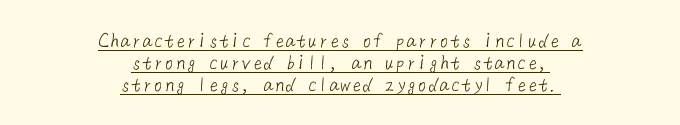
{"bold": "no", "underline": "yes", "align": "center", "line_spacing": "tight", "line_spacing_ratio": 1.0, "letter_spacing": "normal", "letter_spacing_em": 0.0, "glyph_px": 22}
